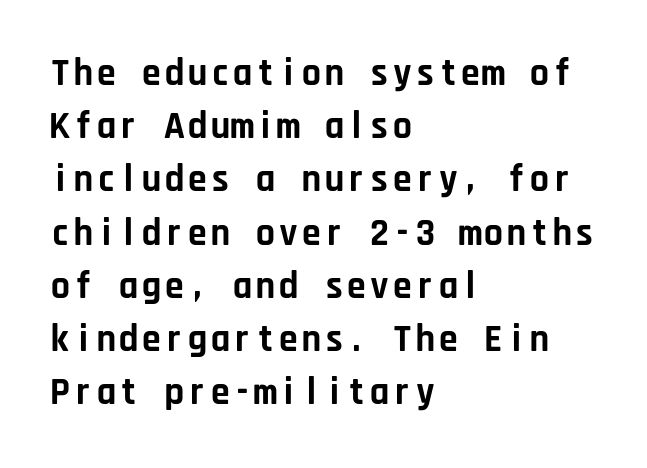
The image shows 38 px bold sans-serif type, upright, monospaced; set left-aligned, normal line spacing (1.4x), normal letter spacing, not underlined; low stroke contrast and a large x-height.
